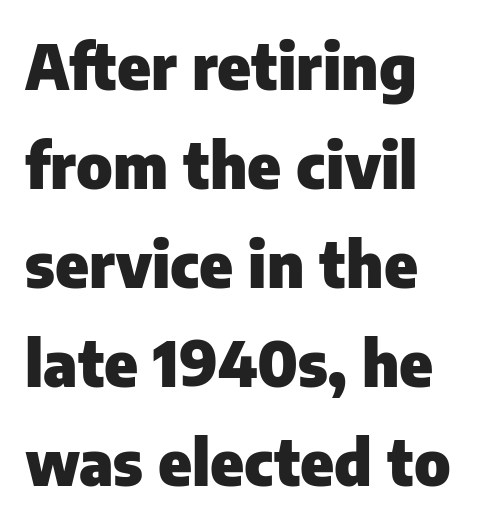
No extra tracking has been applied to these lines. The area under the type is left untouched. Each letter keeps its own natural width here, so spacing adapts to shape. Regarding serifs, this sample does without them. Posture: straight, roman, zero tilt.
